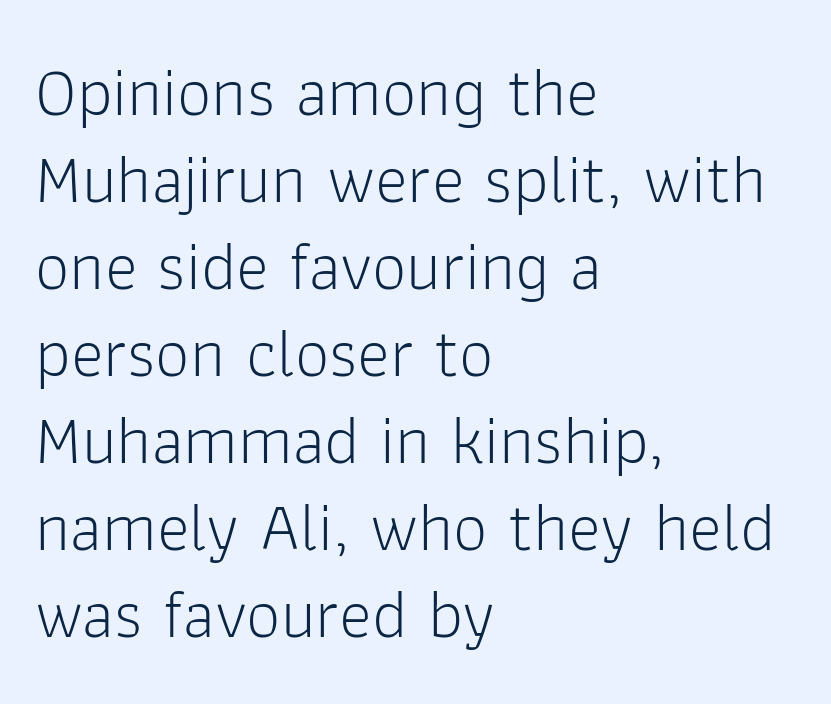
{"serif": "no", "italic": "no", "bold": "no", "weight": "light", "width": "normal", "stroke_contrast": "low", "x_height": "medium", "monospaced": "no", "underline": "no", "align": "left", "line_spacing": "normal", "line_spacing_ratio": 1.26, "letter_spacing": "normal", "letter_spacing_em": 0.0, "glyph_px": 69}
